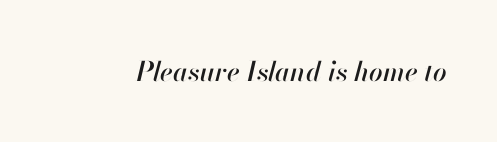
The lettering tilts uniformly, giving the passage an italic look. Descenders are the only things crossing below the line. No extra tracking has been applied to these lines.
